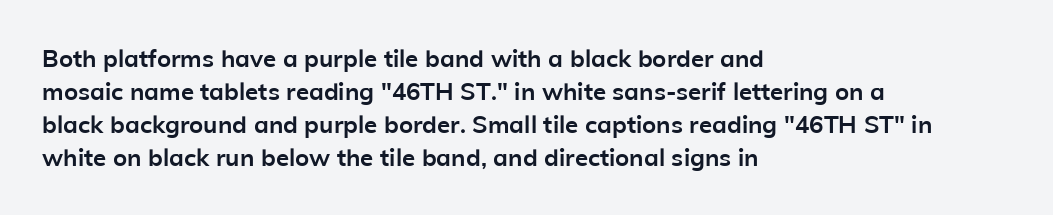
{"italic": "no", "bold": "yes", "underline": "no", "align": "left", "line_spacing": "normal", "line_spacing_ratio": 1.38, "letter_spacing": "normal", "letter_spacing_em": 0.0, "glyph_px": 24}
